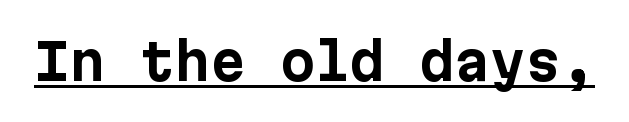
Q: Is the text bold? A: Yes.
Q: Is the text italic (slanted)? A: No, it is upright.
Q: Is the typeface a serif or a sans-serif typeface? A: Sans-serif.
Q: Is the text underlined? A: Yes.
Q: Is the spacing between letters normal or unusually wide? A: Normal.
Q: Width (condensed, normal, or wide)? A: Normal.
Q: Stroke contrast? A: Low.
Q: x-height? A: Medium.
